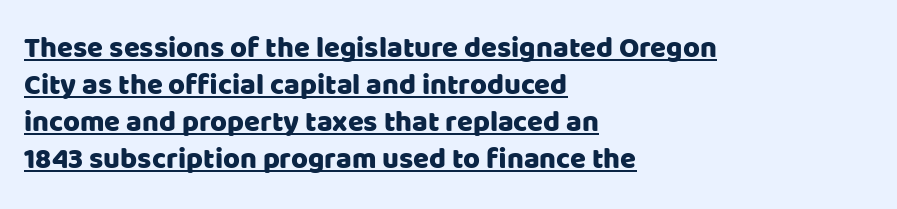
The image shows 29 px sans-serif type, upright; set left-aligned, normal line spacing (1.28x), normal letter spacing, underlined; low stroke contrast and a large x-height.
